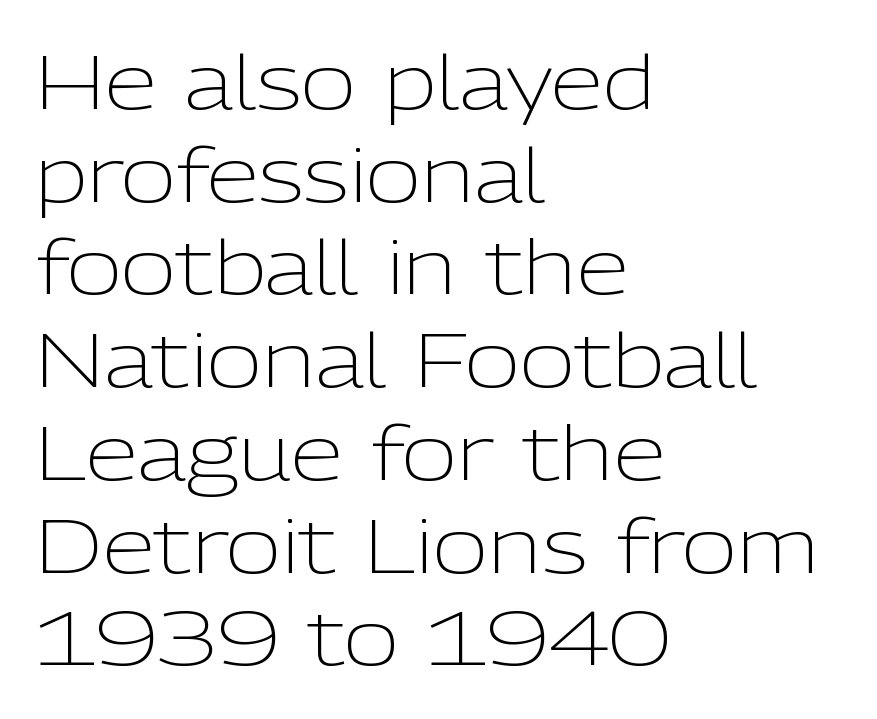
Q: Is the text bold? A: No.
Q: Is the text italic (slanted)? A: No, it is upright.
Q: Is the typeface a serif or a sans-serif typeface? A: Sans-serif.
Q: Is the text underlined? A: No.
Q: How is the paragraph aligned? A: Left-aligned.
Q: Is the spacing between letters normal or unusually wide? A: Normal.
Q: Width (condensed, normal, or wide)? A: Normal.
Q: Stroke contrast? A: Low.
Q: x-height? A: Medium.
Q: Monospaced? A: No.
